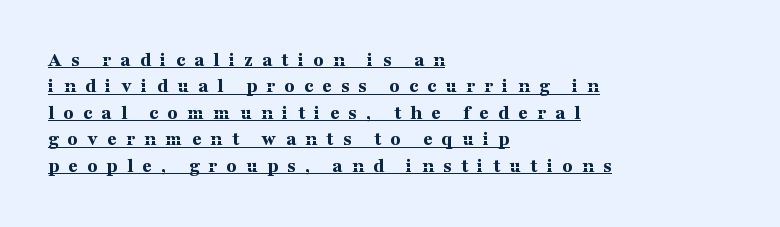
The image shows 20 px bold type, upright; set left-aligned, normal line spacing (1.32x), unusually wide letter spacing (+0.47 em), underlined.
